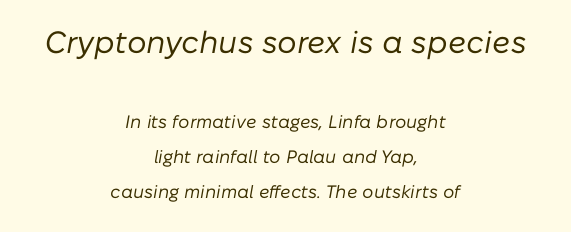
{"italic": "yes", "lean": "right", "slant_degrees": 10, "bold": "no", "weight": "regular", "width": "normal", "stroke_contrast": "low", "x_height": "medium", "monospaced": "no", "underline": "no", "align": "center", "line_spacing": "loose", "line_spacing_ratio": 1.94, "letter_spacing": "normal", "letter_spacing_em": 0.0, "larger_block": "first", "size_ratio": 1.72, "glyph_px": 31}
